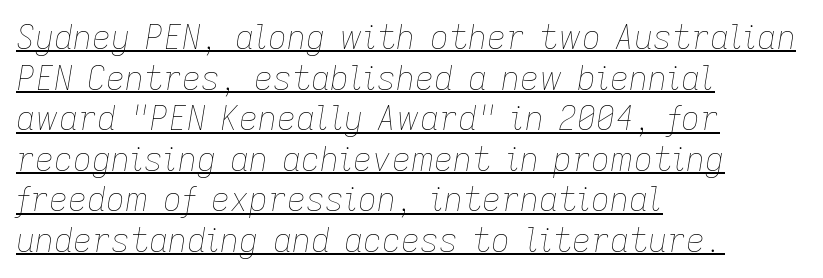
Q: Is the text bold? A: No.
Q: Is the text italic (slanted)? A: Yes, it leans right by about 9 degrees.
Q: Is the text underlined? A: Yes.
Q: How is the paragraph aligned? A: Left-aligned.
Q: Is the spacing between letters normal or unusually wide? A: Normal.
Q: Width (condensed, normal, or wide)? A: Normal.
Q: Stroke contrast? A: Low.
Q: x-height? A: Medium.
Q: Monospaced? A: No.
